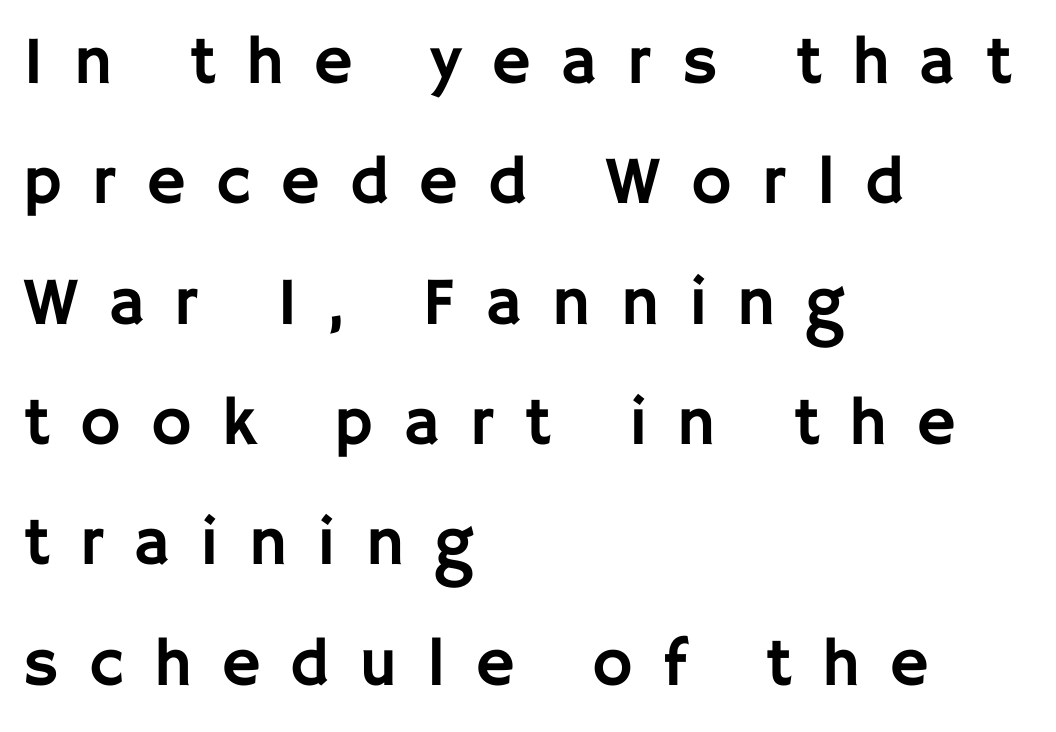
Nope, not italic — everything's standing straight. Type style note: lacks serifs. No word sits above an underline. Students, note that the glyphs here are deliberately spaced far apart.
